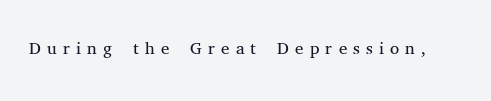
{"italic": "no", "bold": "no", "underline": "no", "letter_spacing": "wide", "letter_spacing_em": 0.24, "glyph_px": 26}
